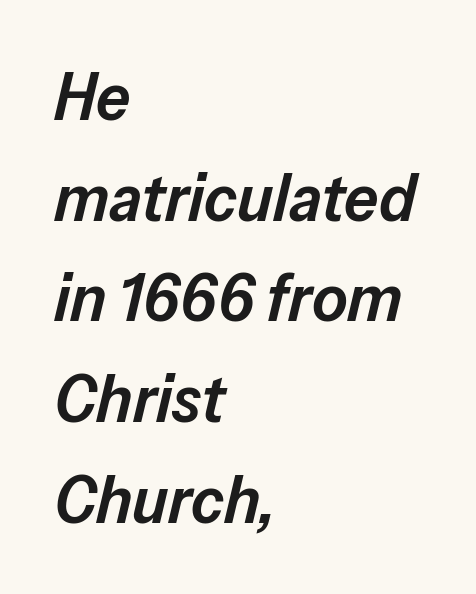
Q: Is the text bold? A: Semi-bold.
Q: Is the text italic (slanted)? A: Yes, it leans right by about 13 degrees.
Q: Is the text underlined? A: No.
Q: How is the paragraph aligned? A: Left-aligned.
Q: Is the spacing between letters normal or unusually wide? A: Normal.
Q: Is the spacing between lines tight, normal or loose? A: Normal.
Q: Width (condensed, normal, or wide)? A: Normal.
Q: Stroke contrast? A: Low.
Q: x-height? A: Medium.
Q: Monospaced? A: No.
